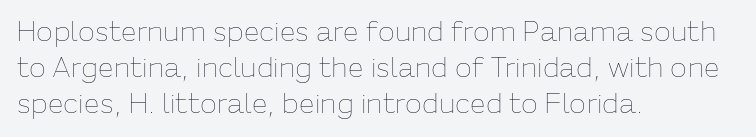
{"italic": "no", "bold": "no", "weight": "thin", "width": "normal", "stroke_contrast": "low", "x_height": "medium", "monospaced": "no", "underline": "no", "align": "left", "line_spacing": "normal", "line_spacing_ratio": 1.28, "letter_spacing": "normal", "letter_spacing_em": 0.0, "glyph_px": 28}
